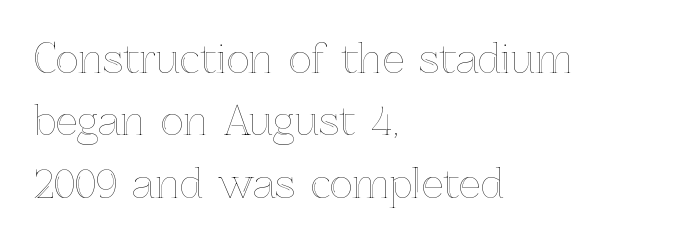
Caption: multi-line text, flush left, ragged right. The rendering uses natural spacing where letterforms have individual widths. The passage shown is not underscored anywhere. Do the letters lean? They stand straight.
